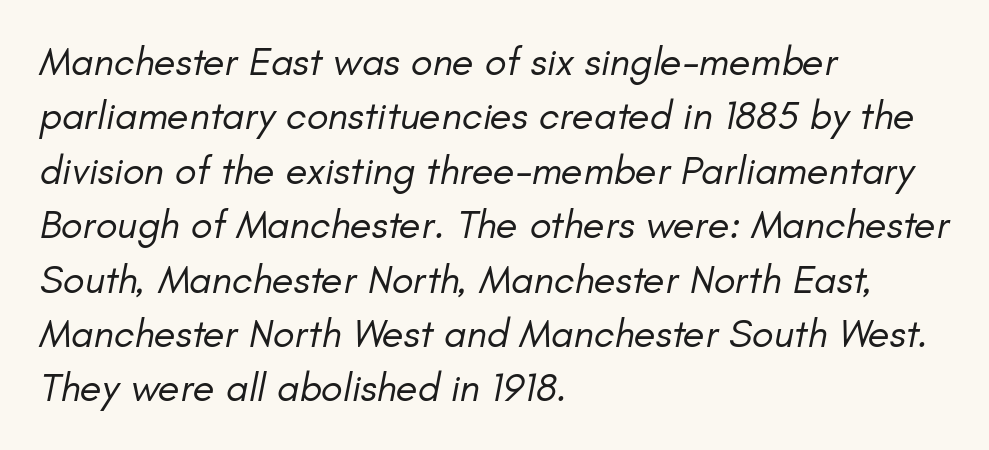
The image shows 40 px regular-weight type, italic (leaning right); set left-aligned, normal line spacing (1.36x), normal letter spacing, not underlined; low stroke contrast and a small x-height.
